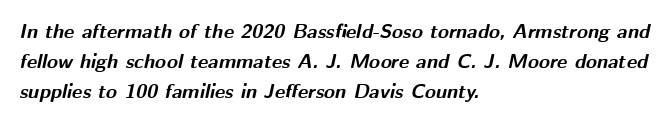
Honestly, there is no underline to notice here at all. Words appear dense and cohesive because spacing is normal. Evenly set lines give the paragraph a standard silhouette. Visually the block forms a straight wall on the left and a jagged coastline on the right.
